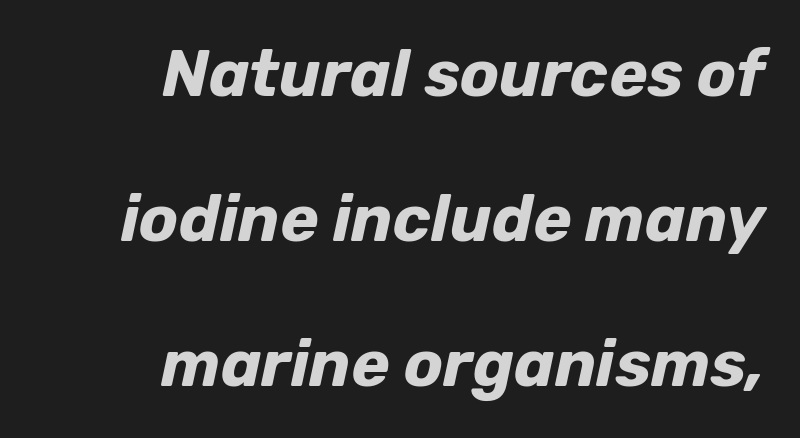
{"italic": "yes", "lean": "right", "slant_degrees": 12, "bold": "yes", "weight": "bold", "width": "normal", "stroke_contrast": "low", "x_height": "medium", "monospaced": "no", "underline": "no", "align": "right", "line_spacing": "loose", "line_spacing_ratio": 2.23, "letter_spacing": "normal", "letter_spacing_em": 0.0, "glyph_px": 65}
